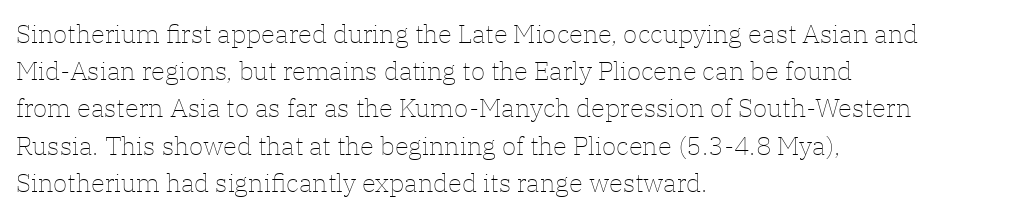
The rendering anchors every line to the left-hand side. A clean baseline with only descenders dipping below it. No chunkiness to these letters — they're not bold. Leading matches the norm, producing a regular column. Ascenders rise straight up at ninety degrees. Nobody touched the tracking dial on this one.
